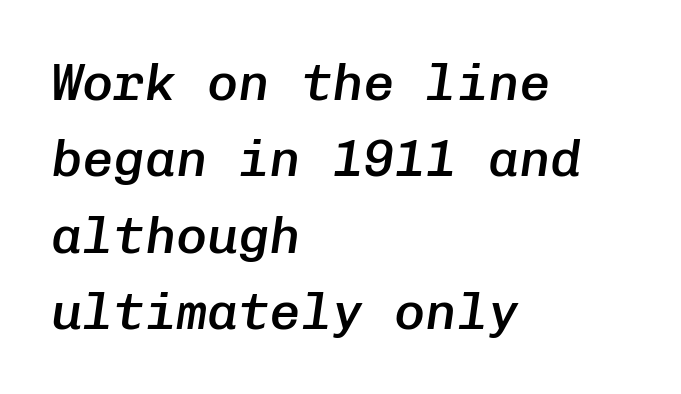
Q: Is the text bold? A: Semi-bold.
Q: Is the text italic (slanted)? A: Yes, it leans right by about 8 degrees.
Q: Is the text underlined? A: No.
Q: How is the paragraph aligned? A: Left-aligned.
Q: Is the spacing between letters normal or unusually wide? A: Normal.
Q: Is the spacing between lines tight, normal or loose? A: Normal.
Q: Width (condensed, normal, or wide)? A: Normal.
Q: Stroke contrast? A: Low.
Q: x-height? A: Medium.
Q: Monospaced? A: Yes.
